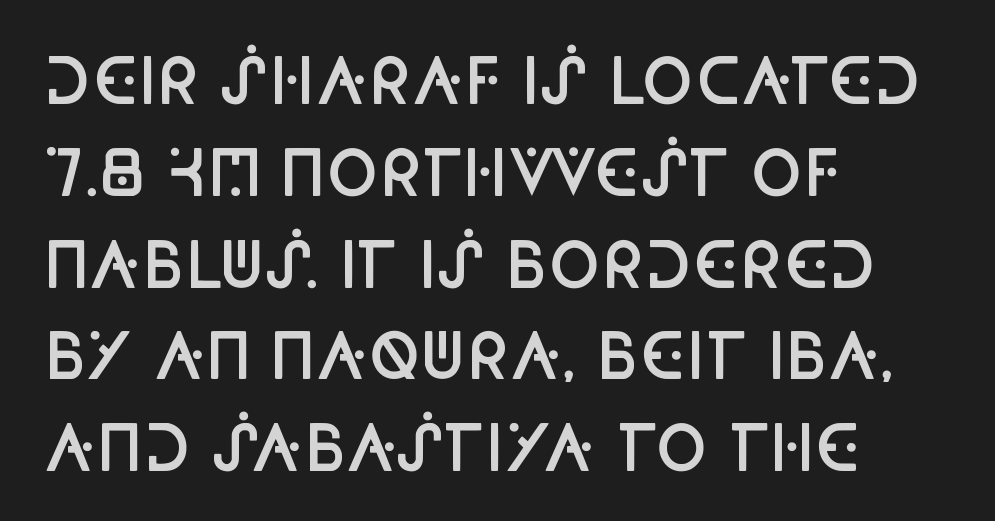
{"serif": "no", "italic": "no", "bold": "semi", "weight": "semibold", "width": "condensed", "stroke_contrast": "low", "x_height": "large", "monospaced": "no", "underline": "no", "align": "left", "line_spacing": "normal", "line_spacing_ratio": 1.48, "letter_spacing": "normal", "letter_spacing_em": 0.0, "glyph_px": 62}
